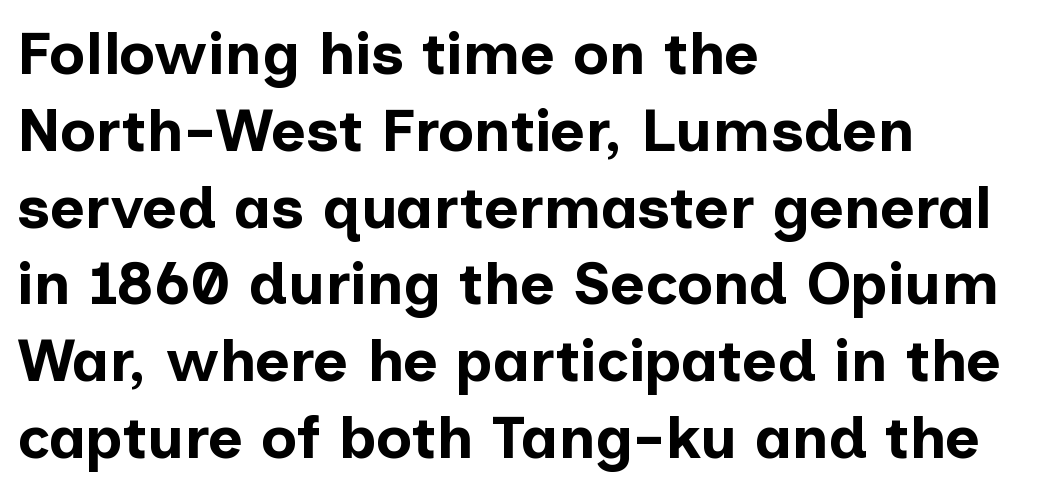
The image shows 60 px bold sans-serif type, upright; set left-aligned, normal line spacing (1.28x), normal letter spacing, not underlined; low stroke contrast and a medium x-height.
